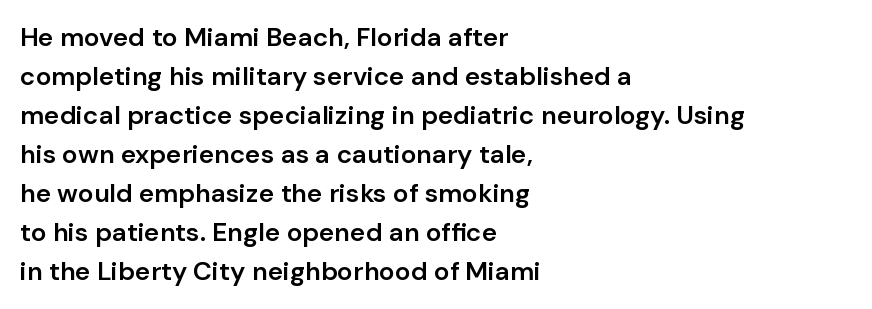
{"italic": "no", "bold": "semi", "underline": "no", "align": "left", "line_spacing": "normal", "line_spacing_ratio": 1.5, "letter_spacing": "normal", "letter_spacing_em": 0.0, "glyph_px": 26}
